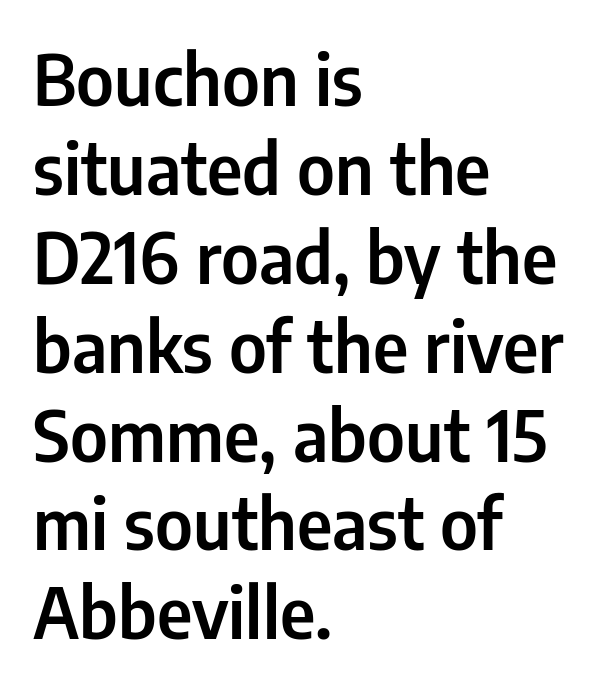
{"serif": "no", "italic": "no", "width": "condensed", "stroke_contrast": "low", "x_height": "medium", "monospaced": "no", "underline": "no", "align": "left", "line_spacing": "normal", "line_spacing_ratio": 1.27, "letter_spacing": "normal", "letter_spacing_em": 0.0, "glyph_px": 70}
